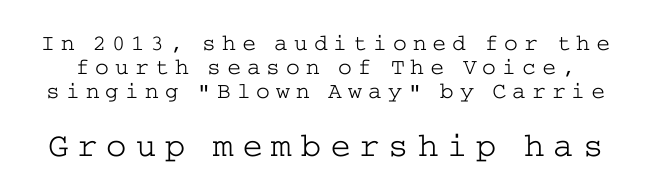
The image shows 34 px light, wide serif type, upright; set tight line spacing (1.04x), unusually wide letter spacing (+0.26 em), not underlined; the second (bottom) block is 1.48x larger; low stroke contrast and a medium x-height.
